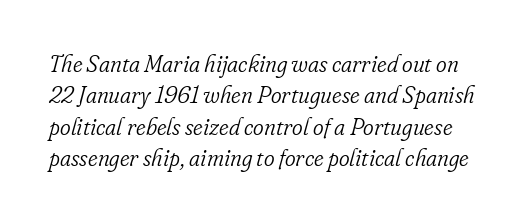
Q: Is the text bold? A: No.
Q: Is the text italic (slanted)? A: Yes, it leans right by about 16 degrees.
Q: Is the text underlined? A: No.
Q: Is the spacing between letters normal or unusually wide? A: Normal.
Q: Is the spacing between lines tight, normal or loose? A: Normal.
